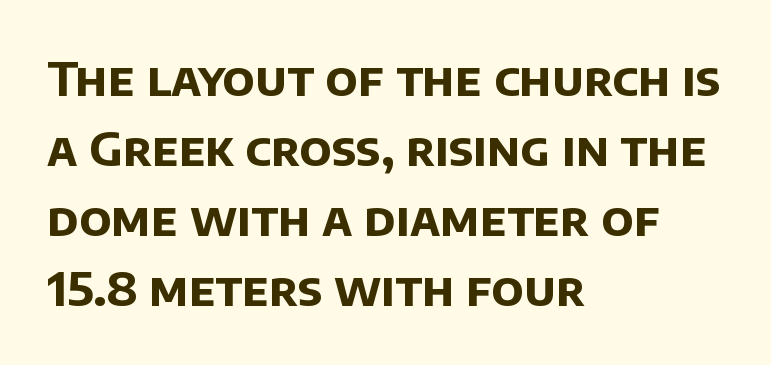
{"serif": "no", "bold": "yes", "weight": "bold", "width": "normal", "stroke_contrast": "low", "x_height": "large", "monospaced": "no", "underline": "no", "align": "left", "line_spacing": "normal", "line_spacing_ratio": 1.49, "letter_spacing": "normal", "letter_spacing_em": 0.0, "glyph_px": 47}
